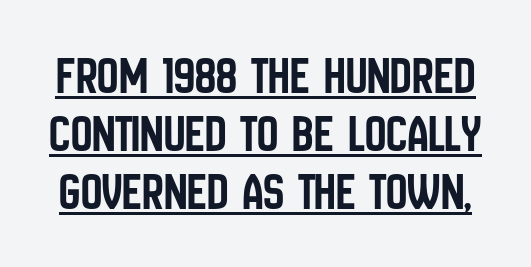
Do the characters align in a grid? No, the font is proportional. The typography opts for an upright posture over an oblique one. In terms of leading, this rendering errs on the cramped side. Check the space under the baseline: a stroke is drawn there. How are the letters spaced? Ordinarily, with no added tracking. In terms of letterform style, serifs are entirely absent.
